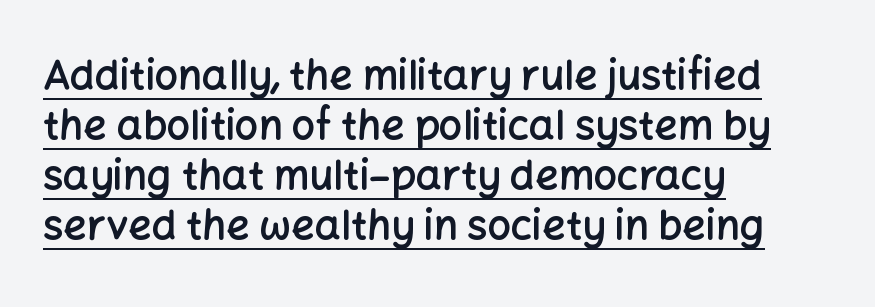
Q: Is the text bold? A: Semi-bold.
Q: Is the text italic (slanted)? A: No, it is upright.
Q: Is the typeface a serif or a sans-serif typeface? A: Sans-serif.
Q: Is the text underlined? A: Yes.
Q: How is the paragraph aligned? A: Left-aligned.
Q: Is the spacing between letters normal or unusually wide? A: Normal.
Q: Width (condensed, normal, or wide)? A: Normal.
Q: Stroke contrast? A: Low.
Q: x-height? A: Medium.
Q: Monospaced? A: No.
